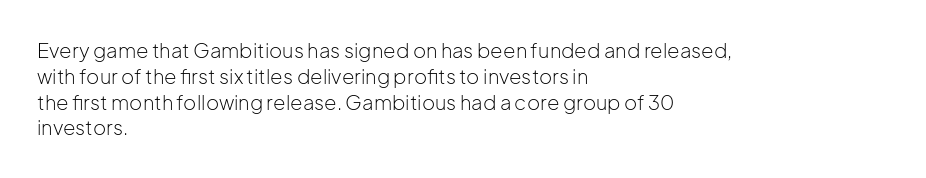
The image shows 20 px text type, upright; set left-aligned, normal line spacing (1.29x), normal letter spacing, not underlined.
